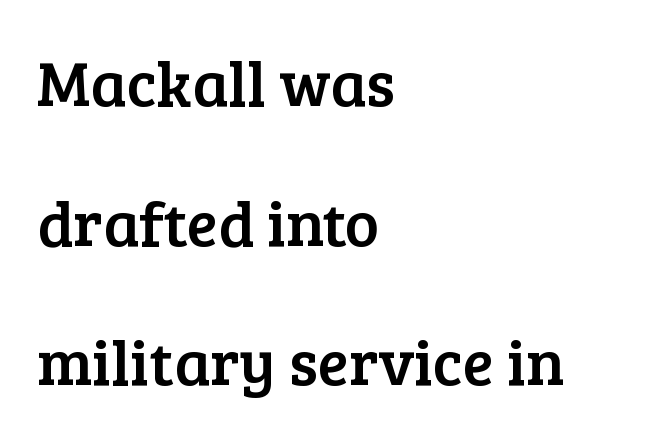
{"serif": "yes", "italic": "no", "width": "normal", "stroke_contrast": "low", "x_height": "medium", "monospaced": "no", "underline": "no", "align": "left", "line_spacing": "loose", "line_spacing_ratio": 2.18, "letter_spacing": "normal", "letter_spacing_em": 0.0, "glyph_px": 64}
